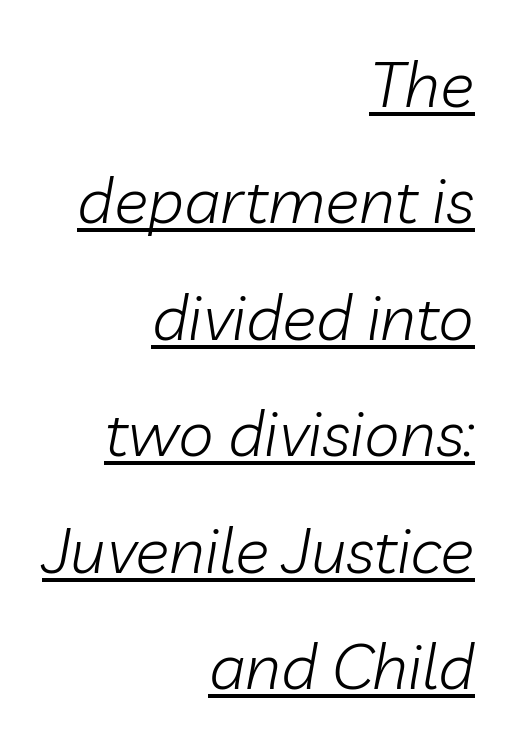
The image shows 64 px light type, italic (leaning right); set right-aligned, line spacing 1.82x, normal letter spacing, underlined; low stroke contrast and a medium x-height.
